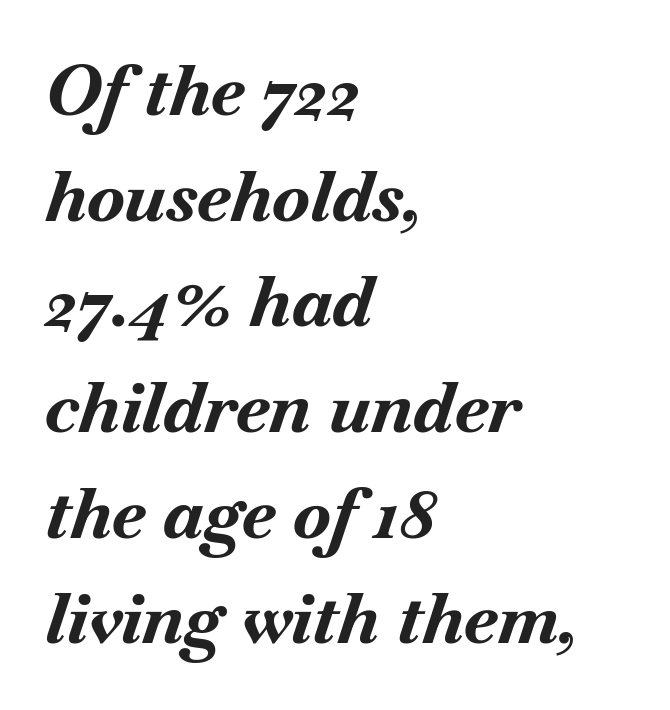
{"italic": "yes", "lean": "right", "slant_degrees": 18, "bold": "yes", "weight": "bold", "width": "normal", "stroke_contrast": "medium", "x_height": "small", "monospaced": "no", "underline": "no", "align": "left", "line_spacing": "normal", "line_spacing_ratio": 1.51, "letter_spacing": "normal", "letter_spacing_em": 0.0, "glyph_px": 70}
